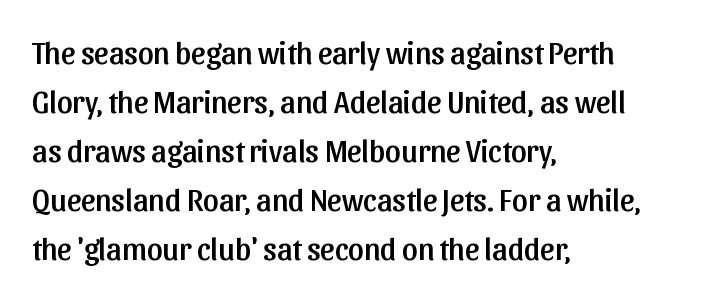
The image shows 31 px sans-serif type, upright; set left-aligned, normal line spacing (1.58x), normal letter spacing, not underlined; low stroke contrast and a medium x-height.
